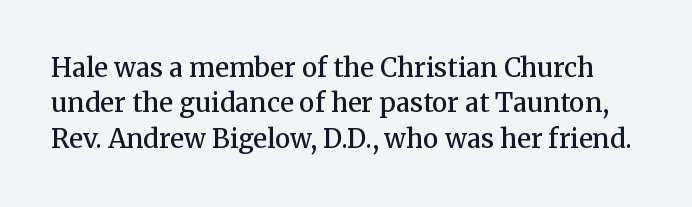
Firm but not heavy-handed strokes: this text is semibold. Quick note: underline off. A roman cut, with each character standing at attention. Each word holds together tightly as a unit, with standard inter-letter gaps. Each new line begins a customary step beneath the previous one.
